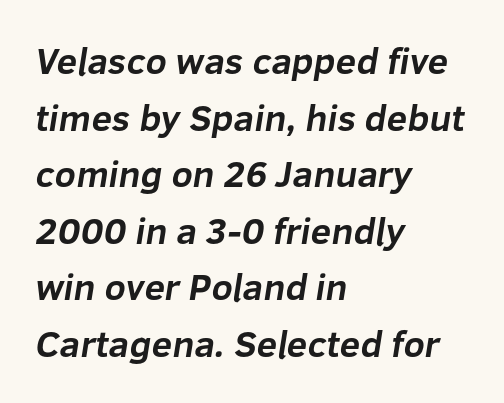
Font category for this specimen: sans-serif. The passage shown is typed in a proportional face where columns would drift. This rendering leaves character spacing at its baseline value. In terms of weight, the rendering is a true, heavy bold. If you measured baseline to baseline, you'd find a middling distance. The lines in this sample share a left origin and differ only in where they stop.
